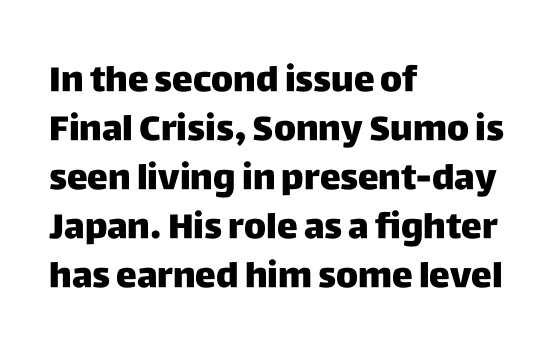
Unmarked baselines from the first word to the last. Posture: upright roman. Is this a sans? Yes — the strokes have no serifs. Compared with a centered layout, this one pins lines to the left instead. Character widths vary here, with narrow letters taking less room than wide ones. How would I describe the line gaps? Plain and ordinary.
